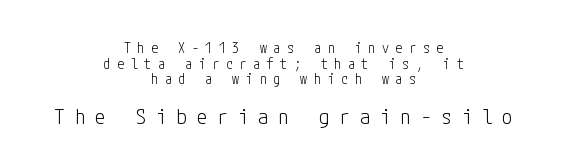
The image shows 21 px text type, upright; set centered, tight line spacing (1.12x), unusually wide letter spacing (+0.47 em), not underlined; the second (bottom) block is 1.5x larger.
